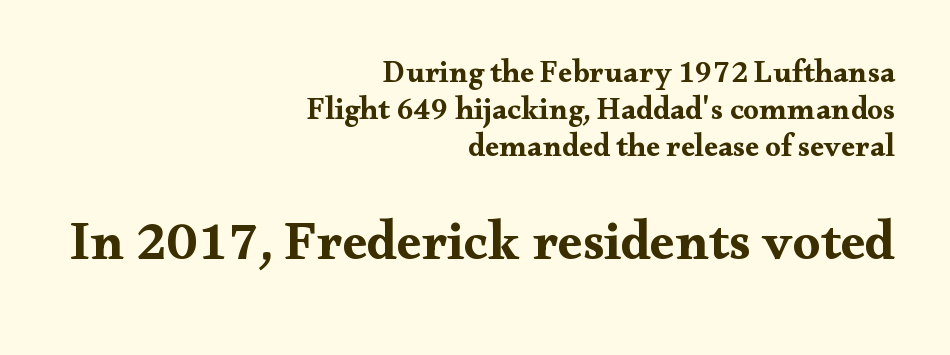
The image shows 55 px bold, wide serif type, upright; set right-aligned, line spacing 1.2x, normal letter spacing, not underlined; the second (bottom) block is 1.77x larger; medium stroke contrast and a small x-height.
